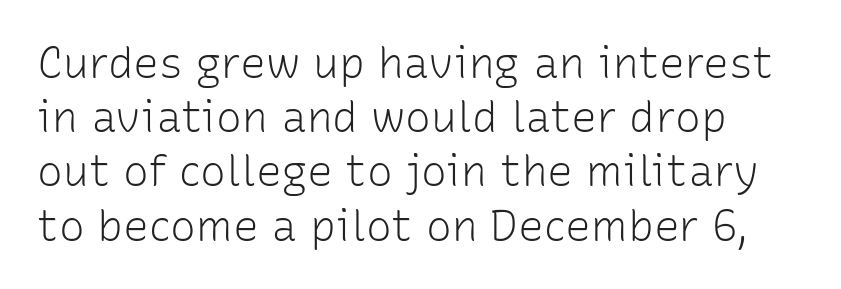
{"serif": "no", "italic": "no", "bold": "no", "weight": "light", "width": "normal", "stroke_contrast": "low", "x_height": "medium", "monospaced": "no", "underline": "no", "align": "left", "line_spacing": "normal", "line_spacing_ratio": 1.26, "letter_spacing": "normal", "letter_spacing_em": 0.0, "glyph_px": 43}
